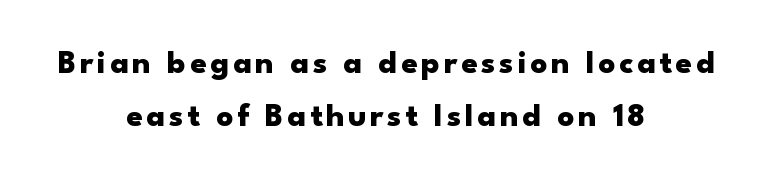
The image shows 33 px heavy, wide sans-serif type, upright; set centered, normal line spacing (1.62x), not underlined; low stroke contrast and a small x-height.
